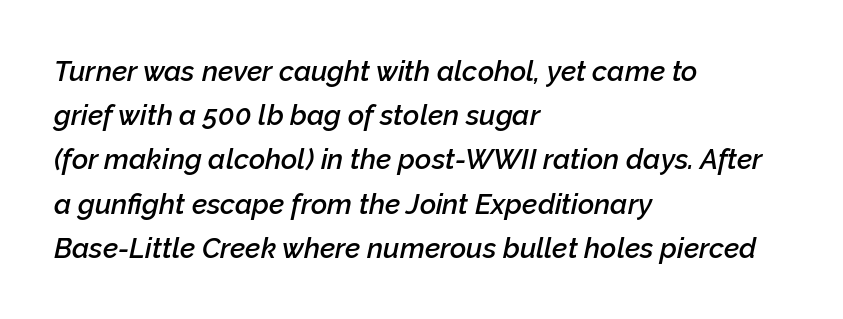
Line starts are locked; line ends wander. Standard letterfit; no display-style spreading of the glyphs. The text carries the slant typical of an italic or oblique font. The leading is moderate, giving the passage an even texture. Spacing verdict: proportional, widths tailored to each character. Moderately thickened strokes mark this as semibold type.
